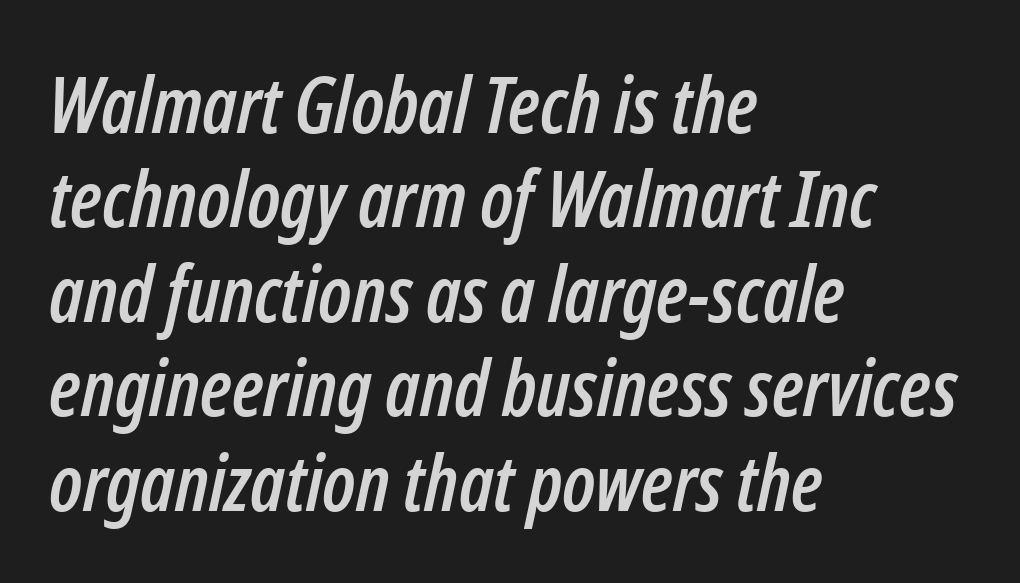
Look at the tracking — it's just the regular setting, nothing added. Characters are canted at an angle relative to the baseline's perpendicular. Think of a printed novel: that variable character pitch is what you see here. The string is rendered with underlining switched off. All the whitespace from short lines collects on the right.
